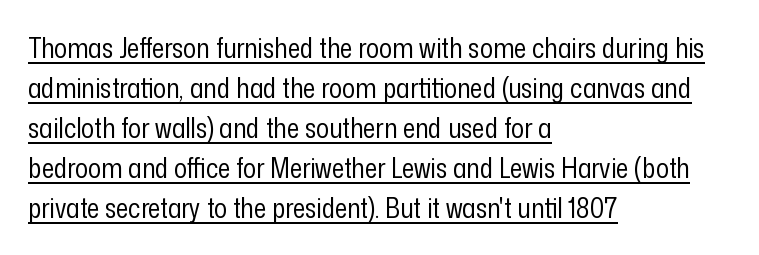
Q: Is the text bold? A: No.
Q: Is the text italic (slanted)? A: No, it is upright.
Q: Is the text underlined? A: Yes.
Q: How is the paragraph aligned? A: Left-aligned.
Q: Is the spacing between letters normal or unusually wide? A: Normal.
Q: Is the spacing between lines tight, normal or loose? A: Normal.
